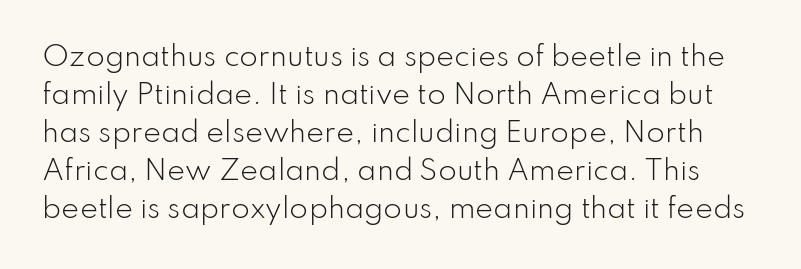
The image shows 27 px text type, upright; set normal line spacing (1.41x), normal letter spacing, not underlined.
